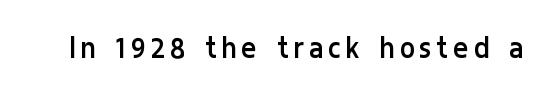
The image shows 34 px regular-weight, condensed sans-serif type, upright; set not underlined; low stroke contrast and a medium x-height.
